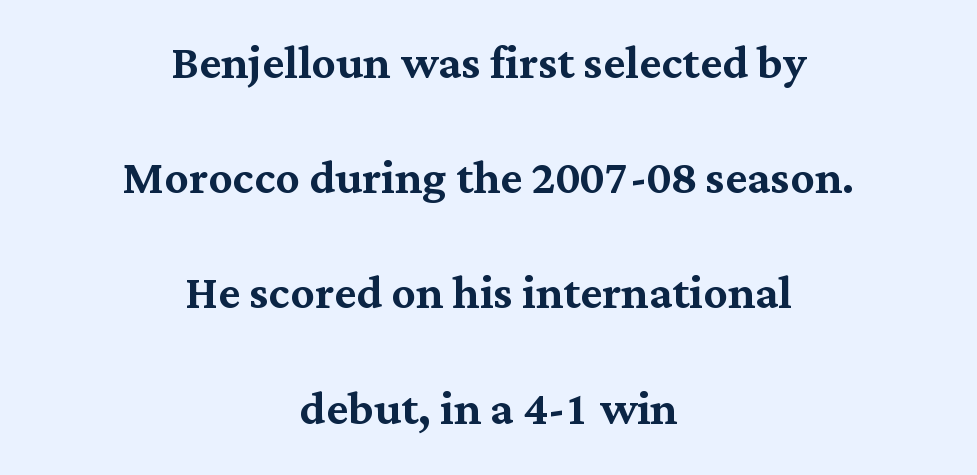
The image shows 60 px serif type, upright; set centered, loose line spacing (1.92x), normal letter spacing, not underlined; medium stroke contrast and a medium x-height.
